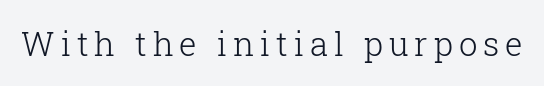
Rule under the text: the space is simply empty. Varying glyph widths throughout — classic text-font behaviour. Posture: upright roman. The face used here is seriffed, in the tradition of book romans. No heavy texture on the line: the type isn't bold.
